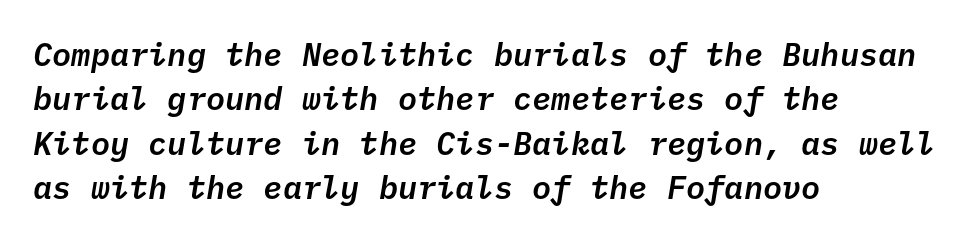
{"italic": "yes", "lean": "right", "slant_degrees": 10, "width": "normal", "stroke_contrast": "low", "x_height": "medium", "monospaced": "yes", "underline": "no", "align": "left", "line_spacing": "normal", "line_spacing_ratio": 1.39, "letter_spacing": "normal", "letter_spacing_em": 0.0, "glyph_px": 32}
